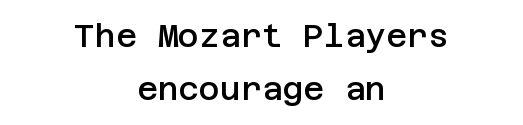
Q: Is the text bold? A: Semi-bold.
Q: Is the text italic (slanted)? A: No, it is upright.
Q: Is the typeface a serif or a sans-serif typeface? A: Sans-serif.
Q: Is the text underlined? A: No.
Q: How is the paragraph aligned? A: Centered.
Q: Is the spacing between letters normal or unusually wide? A: Normal.
Q: Is the spacing between lines tight, normal or loose? A: Normal.
Q: Width (condensed, normal, or wide)? A: Normal.
Q: Stroke contrast? A: Low.
Q: x-height? A: Large.
